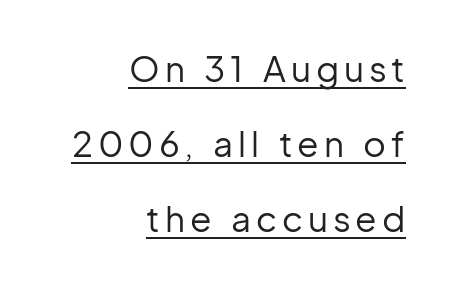
{"serif": "no", "italic": "no", "bold": "no", "weight": "regular", "width": "normal", "stroke_contrast": "low", "x_height": "medium", "monospaced": "no", "underline": "yes", "align": "right", "line_spacing": "loose", "line_spacing_ratio": 2.14, "glyph_px": 35}
